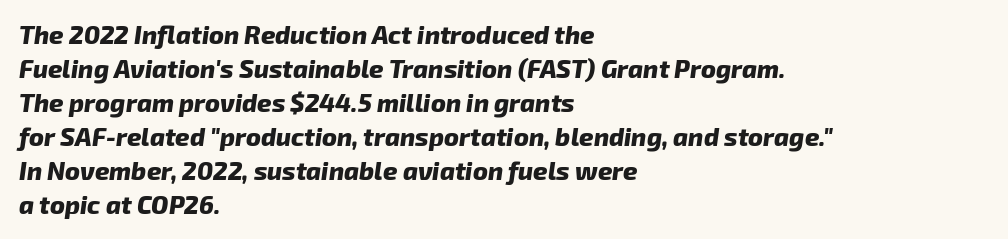
{"italic": "yes", "lean": "right", "slant_degrees": 8, "bold": "yes", "underline": "no", "align": "left", "line_spacing": "normal", "line_spacing_ratio": 1.36, "letter_spacing": "normal", "letter_spacing_em": 0.0, "glyph_px": 25}
